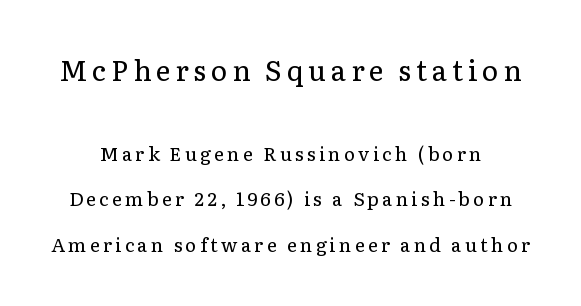
Heaviness? Minimal to ordinary, like unemphasized prose. Students, observe: this is what heavily led, spacious text looks like. Block one is the big one; block two sits smaller underneath. The strip under each line holds only bare page. When letters stand straight like this, we call the style roman or upright. This rendering employs a face with finishing strokes, i.e., a serif.
